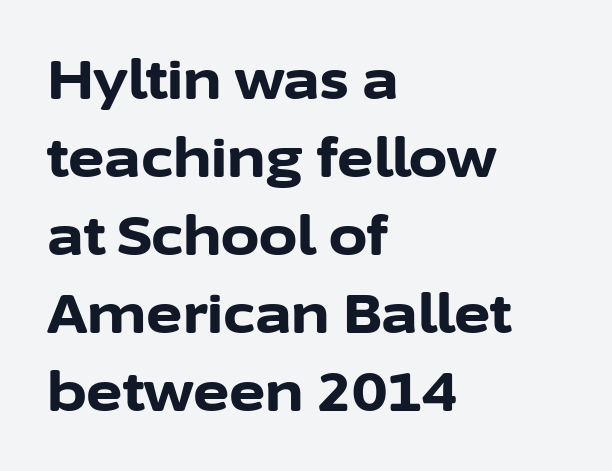
Q: Is the text bold? A: Yes.
Q: Is the text italic (slanted)? A: No, it is upright.
Q: Is the typeface a serif or a sans-serif typeface? A: Sans-serif.
Q: Is the text underlined? A: No.
Q: How is the paragraph aligned? A: Left-aligned.
Q: Is the spacing between letters normal or unusually wide? A: Normal.
Q: Is the spacing between lines tight, normal or loose? A: Normal.
Q: Width (condensed, normal, or wide)? A: Normal.
Q: Stroke contrast? A: Low.
Q: x-height? A: Medium.
Q: Monospaced? A: No.
